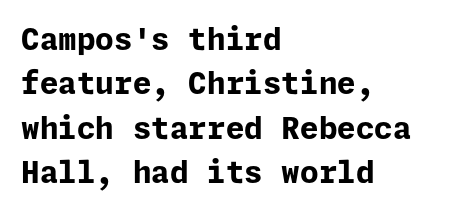
{"serif": "no", "italic": "no", "bold": "yes", "weight": "bold", "width": "normal", "stroke_contrast": "low", "x_height": "medium", "underline": "no", "align": "left", "line_spacing": "normal", "line_spacing_ratio": 1.48, "letter_spacing": "normal", "letter_spacing_em": 0.0, "glyph_px": 30}
